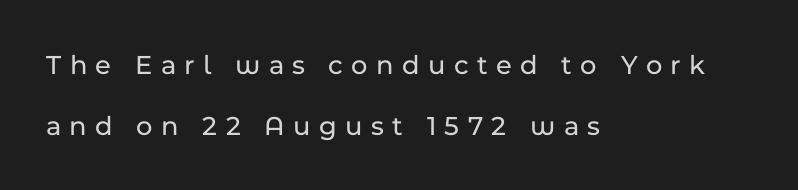
The compositor pushed each line to the left boundary. The letters stand upright; this is a roman face. Think of a printed novel: that variable character pitch is what you see here. Examine the stroke ends and you'll find no serifs. Observe the wide spacing: letters keep a clear distance from each other. Any mark beneath the type? The region is blank.
